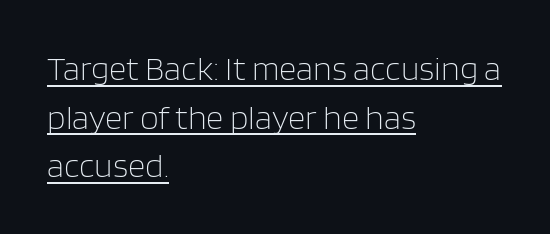
Q: Is the text bold? A: No.
Q: Is the text italic (slanted)? A: No, it is upright.
Q: Is the typeface a serif or a sans-serif typeface? A: Sans-serif.
Q: Is the text underlined? A: Yes.
Q: How is the paragraph aligned? A: Left-aligned.
Q: Is the spacing between letters normal or unusually wide? A: Normal.
Q: Is the spacing between lines tight, normal or loose? A: Normal.
Q: Width (condensed, normal, or wide)? A: Normal.
Q: Stroke contrast? A: Low.
Q: x-height? A: Large.
Q: Monospaced? A: No.
